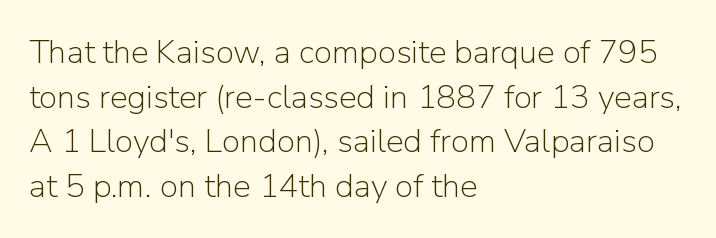
Q: Is the text bold? A: No.
Q: Is the text italic (slanted)? A: No, it is upright.
Q: Is the typeface a serif or a sans-serif typeface? A: Sans-serif.
Q: Is the text underlined? A: No.
Q: How is the paragraph aligned? A: Left-aligned.
Q: Is the spacing between letters normal or unusually wide? A: Normal.
Q: Is the spacing between lines tight, normal or loose? A: Normal.
Q: Width (condensed, normal, or wide)? A: Normal.
Q: Stroke contrast? A: Low.
Q: x-height? A: Medium.
Q: Monospaced? A: No.
